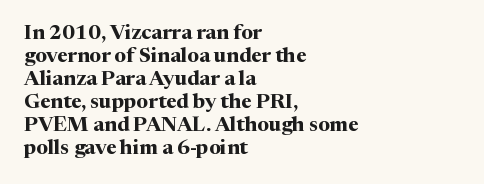
Compared with typical body copy, the letter spacing here is the same. This block would grow much taller if given ordinary leading; it's compressed now. The glyphs are unaccompanied by any horizontal stroke below them. If you drew a ruler down the left edge, every line would touch it. Thick stems and heavy bowls — unmistakably bold. Every stem runs plumb, perpendicular to the baseline.
